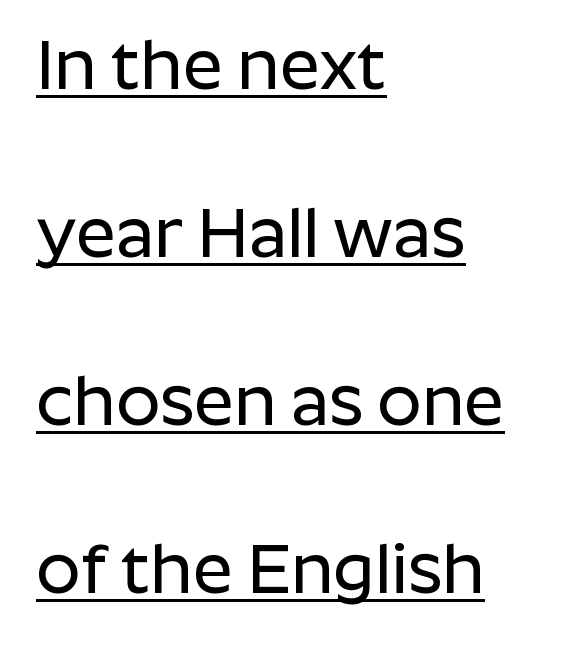
A typesetter would call this zero additional tracking. Serifs: no, the terminals of the letterforms are clean. What's the leading like? Stretched, with rows far apart. In terms of posture, this sample is upright.
